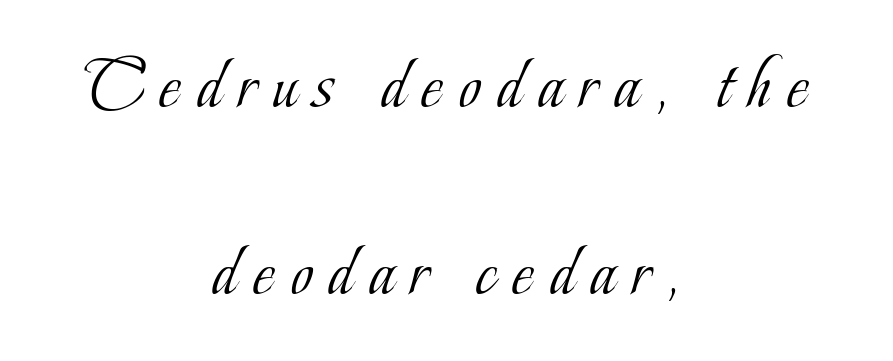
Q: Is the text bold? A: No.
Q: Is the text italic (slanted)? A: Yes.
Q: Is the typeface a serif or a sans-serif typeface? A: Serif.
Q: Is the text underlined? A: No.
Q: How is the paragraph aligned? A: Centered.
Q: Is the spacing between letters normal or unusually wide? A: Unusually wide.
Q: Is the spacing between lines tight, normal or loose? A: Loose.
Q: Width (condensed, normal, or wide)? A: Condensed.
Q: Stroke contrast? A: Low.
Q: x-height? A: Small.
Q: Monospaced? A: No.
